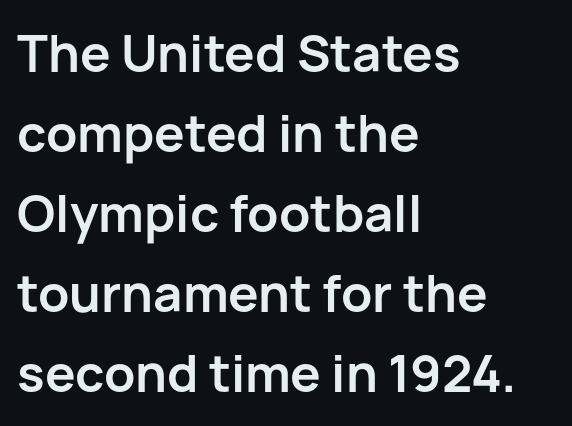
Weight: bold. The foot of each line stays bare and open. Students, note that the glyphs here touch the page at normal intervals. You could not count columns in this text — the font is proportionally spaced. Compared with typical paragraphs, the rows here are spaced about the same. Letterform terminals end flat and unadorned throughout the passage.
